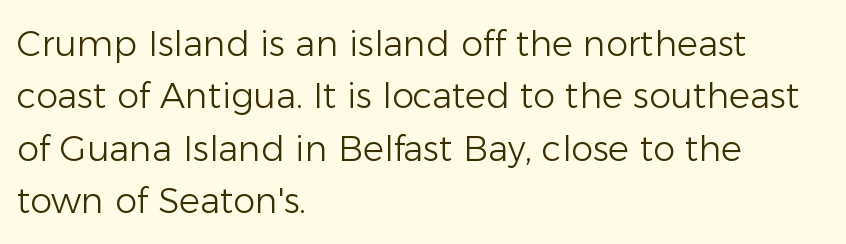
This reads as an unemphasized weight, regular at the heaviest. Do the letters lean? They stand straight. This rendering uses left alignment, leaving the right contour irregular. Caption: standard tracking, unaltered. The space between consecutive lines is moderate.
